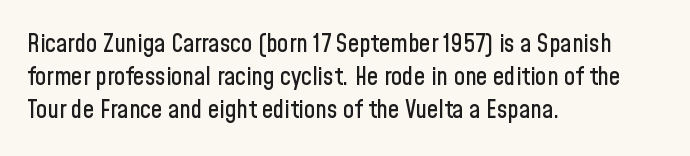
Every row of glyphs begins at an identical x-position on the left. Words appear dense and cohesive because spacing is normal. Unlike italic type, these characters show no tilt at all. Vertical spacing — default. Check under the words: just untouched page.
